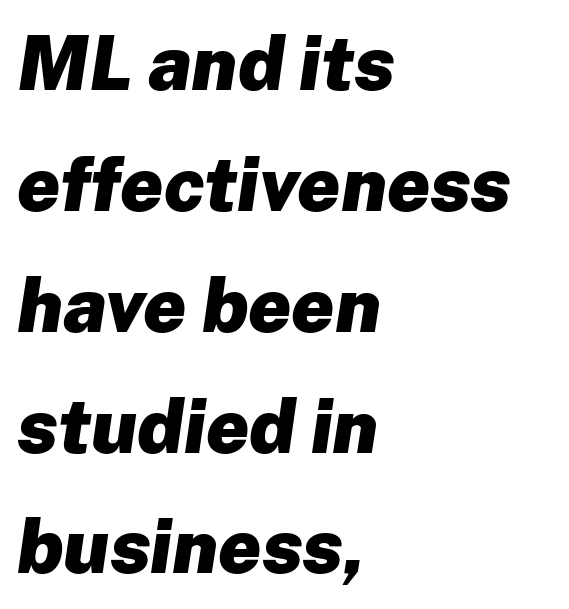
Q: Is the text bold? A: Yes.
Q: Is the text italic (slanted)? A: Yes, it leans right by about 8 degrees.
Q: Is the text underlined? A: No.
Q: How is the paragraph aligned? A: Left-aligned.
Q: Is the spacing between letters normal or unusually wide? A: Normal.
Q: Is the spacing between lines tight, normal or loose? A: Normal.
Q: Width (condensed, normal, or wide)? A: Normal.
Q: Stroke contrast? A: Low.
Q: x-height? A: Medium.
Q: Monospaced? A: No.
